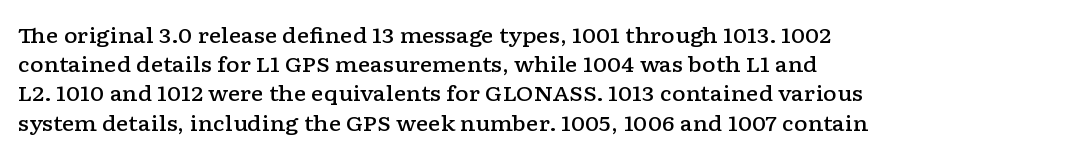
The face used here is a semibold: visibly heavier than regular, lighter than bold. Italic? Not at all — the glyphs are vertical. Default kerning and tracking; the words read as compact shapes. The paragraph shown leans on its left margin. Clear beneath every line of the passage.
